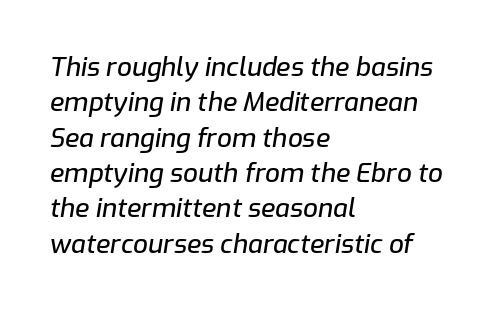
The lines are quadded left. These lines sit exactly where default settings would place them. Any mark beneath the type? The region is blank. Students, note that the glyphs here touch the page at normal intervals. The axis of the letterforms is tilted away from vertical.
